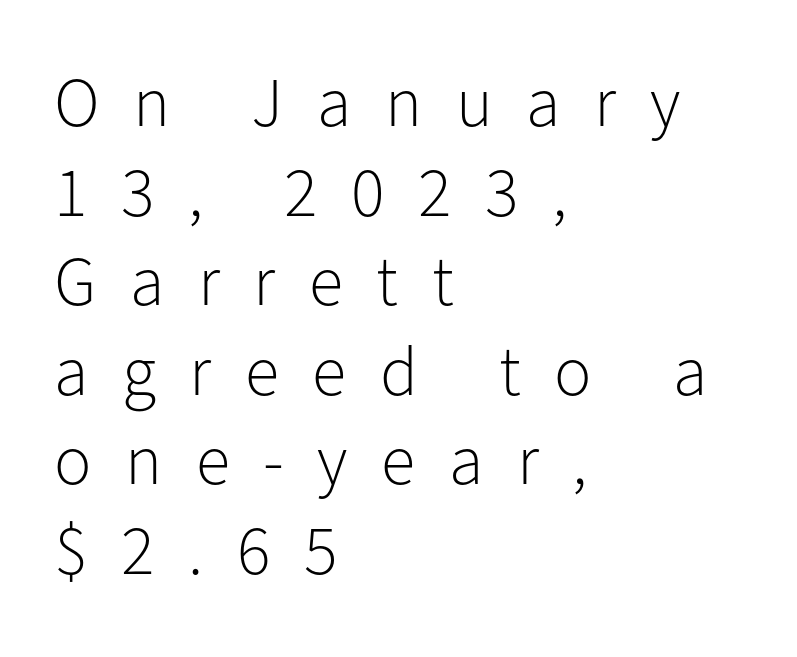
The image shows 70 px light sans-serif type, upright; set left-aligned, normal line spacing (1.28x), unusually wide letter spacing (+0.48 em), not underlined; low stroke contrast and a medium x-height.
